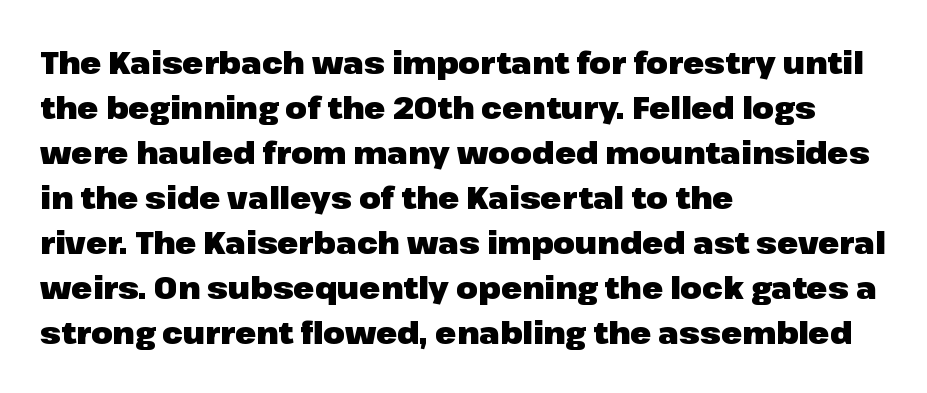
{"serif": "no", "italic": "no", "bold": "yes", "weight": "heavy", "width": "normal", "stroke_contrast": "low", "x_height": "medium", "monospaced": "no", "underline": "no", "align": "left", "line_spacing": "normal", "line_spacing_ratio": 1.45, "letter_spacing": "normal", "letter_spacing_em": 0.0, "glyph_px": 31}
